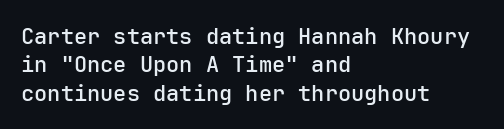
The image shows 22 px text type, upright; set left-aligned, normal line spacing (1.29x), normal letter spacing, not underlined.
